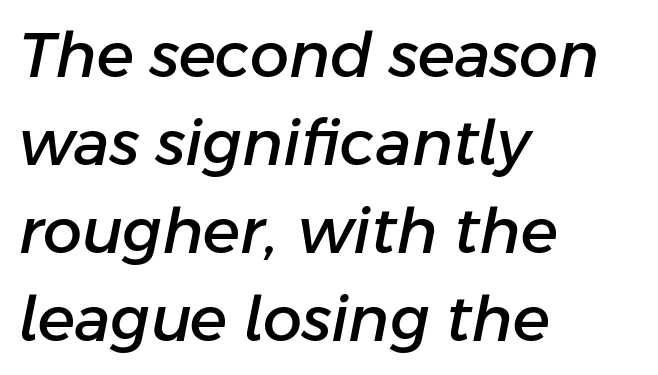
{"italic": "yes", "lean": "right", "slant_degrees": 11, "width": "normal", "stroke_contrast": "low", "x_height": "medium", "monospaced": "no", "underline": "no", "align": "left", "line_spacing": "normal", "line_spacing_ratio": 1.42, "letter_spacing": "normal", "letter_spacing_em": 0.0, "glyph_px": 62}
